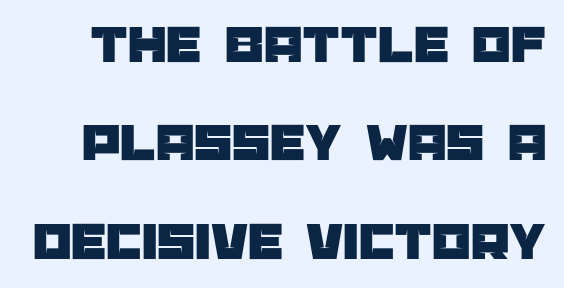
{"serif": "no", "italic": "no", "width": "normal", "stroke_contrast": "low", "x_height": "large", "monospaced": "no", "underline": "no", "line_spacing_ratio": 1.79, "letter_spacing": "normal", "letter_spacing_em": 0.0, "glyph_px": 55}
